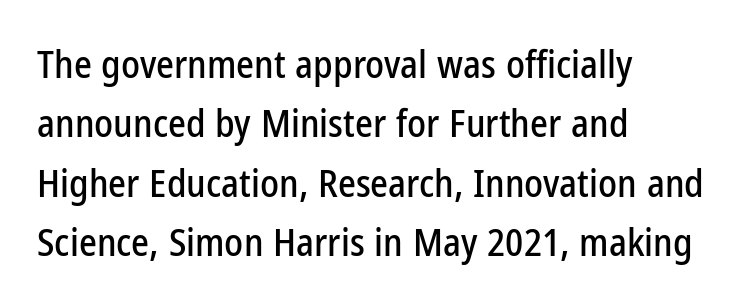
Q: Is the text italic (slanted)? A: No, it is upright.
Q: Is the typeface a serif or a sans-serif typeface? A: Sans-serif.
Q: Is the text underlined? A: No.
Q: How is the paragraph aligned? A: Left-aligned.
Q: Is the spacing between letters normal or unusually wide? A: Normal.
Q: Is the spacing between lines tight, normal or loose? A: Normal.
Q: Width (condensed, normal, or wide)? A: Condensed.
Q: Stroke contrast? A: Low.
Q: x-height? A: Medium.
Q: Monospaced? A: No.
